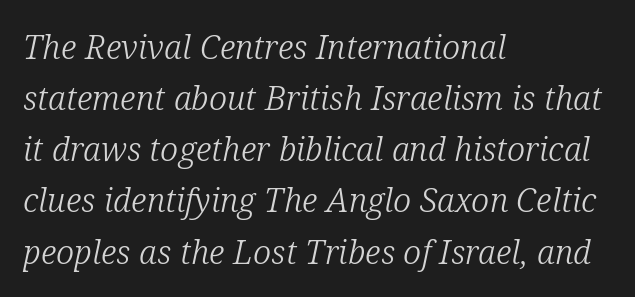
Q: Is the text bold? A: No.
Q: Is the text italic (slanted)? A: Yes, it leans right by about 12 degrees.
Q: Is the typeface a serif or a sans-serif typeface? A: Serif.
Q: Is the text underlined? A: No.
Q: How is the paragraph aligned? A: Left-aligned.
Q: Is the spacing between letters normal or unusually wide? A: Normal.
Q: Is the spacing between lines tight, normal or loose? A: Normal.
Q: Width (condensed, normal, or wide)? A: Normal.
Q: Stroke contrast? A: Low.
Q: x-height? A: Medium.
Q: Monospaced? A: No.
